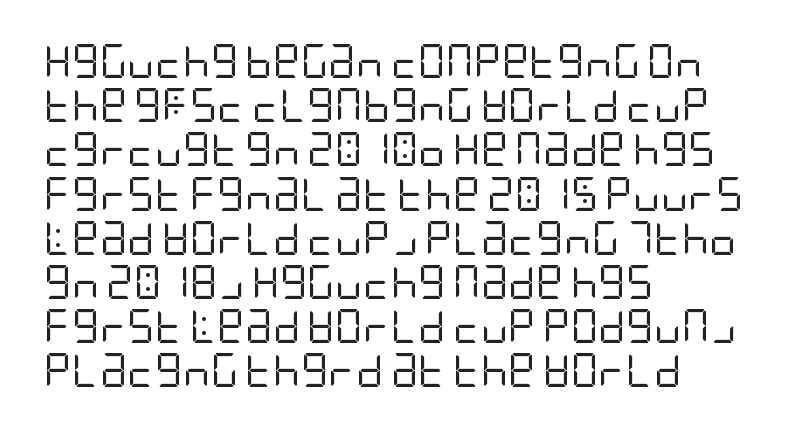
Q: Is the text bold? A: No.
Q: Is the text italic (slanted)? A: No, it is upright.
Q: Is the typeface a serif or a sans-serif typeface? A: Sans-serif.
Q: Is the text underlined? A: No.
Q: How is the paragraph aligned? A: Left-aligned.
Q: Is the spacing between letters normal or unusually wide? A: Normal.
Q: Is the spacing between lines tight, normal or loose? A: Normal.
Q: Width (condensed, normal, or wide)? A: Condensed.
Q: Stroke contrast? A: Low.
Q: x-height? A: Large.
